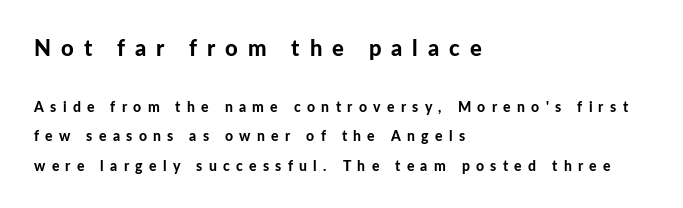
Q: Is the text bold? A: Yes.
Q: Is the text italic (slanted)? A: No, it is upright.
Q: Is the text underlined? A: No.
Q: How is the paragraph aligned? A: Left-aligned.
Q: Is the spacing between letters normal or unusually wide? A: Unusually wide.
Q: Is the spacing between lines tight, normal or loose? A: Loose.
Q: Which block of text is set in a larger size, the first (top) or the second (bottom)? A: The first (top) one.
